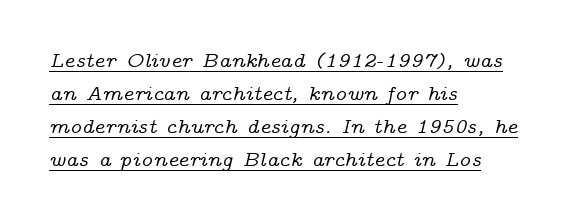
The image shows 21 px text type, italic (leaning right); set left-aligned, normal line spacing (1.57x), normal letter spacing, underlined.
